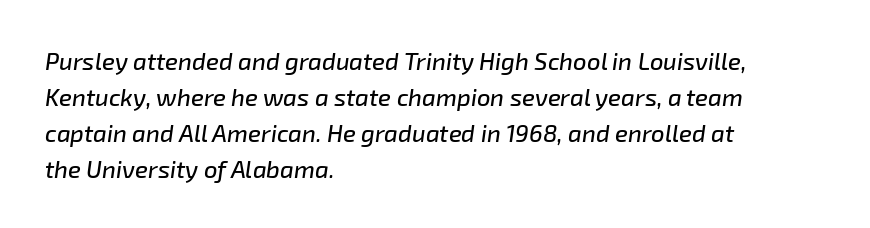
The image shows 24 px text type, italic (leaning right); set left-aligned, normal line spacing (1.5x), normal letter spacing, not underlined.
